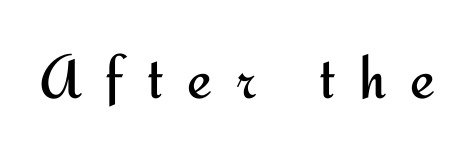
{"serif": "no", "italic": "no", "bold": "no", "weight": "regular", "width": "normal", "stroke_contrast": "medium", "x_height": "small", "monospaced": "no", "underline": "no", "letter_spacing": "wide", "letter_spacing_em": 0.38, "glyph_px": 63}
